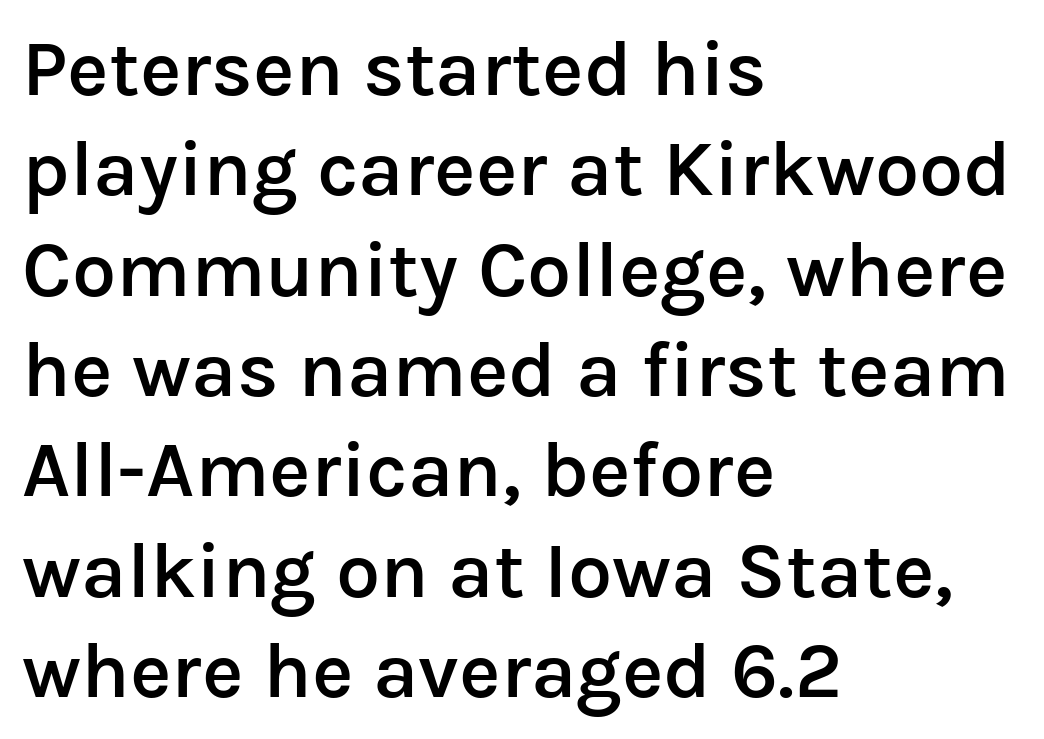
{"serif": "no", "italic": "no", "bold": "semi", "weight": "semibold", "width": "normal", "stroke_contrast": "low", "x_height": "medium", "monospaced": "no", "underline": "no", "align": "left", "line_spacing": "normal", "line_spacing_ratio": 1.27, "letter_spacing": "normal", "letter_spacing_em": 0.0, "glyph_px": 79}
